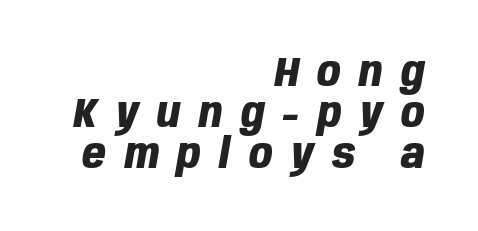
The image shows 41 px heavy, condensed type, italic (leaning right); set right-aligned, tight line spacing (1.0x), unusually wide letter spacing (+0.45 em), not underlined; low stroke contrast and a large x-height.
